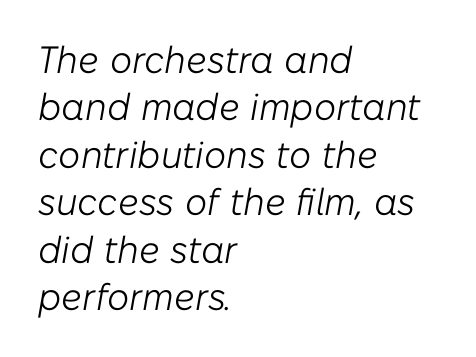
Q: Is the text bold? A: No.
Q: Is the text italic (slanted)? A: Yes, it leans right by about 10 degrees.
Q: Is the text underlined? A: No.
Q: How is the paragraph aligned? A: Left-aligned.
Q: Is the spacing between letters normal or unusually wide? A: Normal.
Q: Is the spacing between lines tight, normal or loose? A: Normal.
Q: Width (condensed, normal, or wide)? A: Normal.
Q: Stroke contrast? A: Low.
Q: x-height? A: Medium.
Q: Monospaced? A: No.
